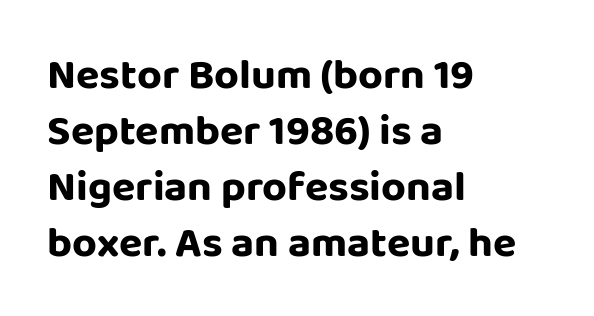
Compared with typical body copy, the letter spacing here is the same. The words here are not underlined. Does the copy run flush right? No — it runs flush left. Successive baselines arrive at the customary interval.
